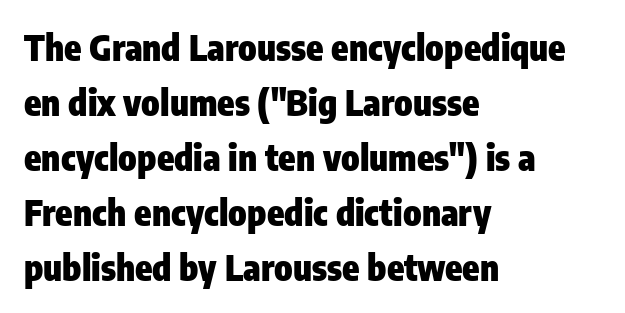
Q: Is the text bold? A: Yes.
Q: Is the text italic (slanted)? A: No, it is upright.
Q: Is the typeface a serif or a sans-serif typeface? A: Sans-serif.
Q: Is the text underlined? A: No.
Q: How is the paragraph aligned? A: Left-aligned.
Q: Is the spacing between letters normal or unusually wide? A: Normal.
Q: Is the spacing between lines tight, normal or loose? A: Normal.
Q: Width (condensed, normal, or wide)? A: Condensed.
Q: Stroke contrast? A: Low.
Q: x-height? A: Medium.
Q: Monospaced? A: No.
